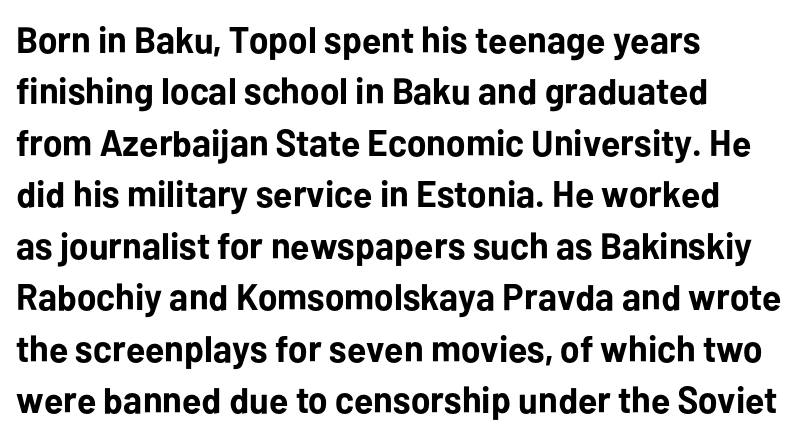
Q: Is the text bold? A: Yes.
Q: Is the text italic (slanted)? A: No, it is upright.
Q: Is the typeface a serif or a sans-serif typeface? A: Sans-serif.
Q: Is the text underlined? A: No.
Q: How is the paragraph aligned? A: Left-aligned.
Q: Is the spacing between letters normal or unusually wide? A: Normal.
Q: Is the spacing between lines tight, normal or loose? A: Normal.
Q: Width (condensed, normal, or wide)? A: Normal.
Q: Stroke contrast? A: Low.
Q: x-height? A: Medium.
Q: Monospaced? A: No.
